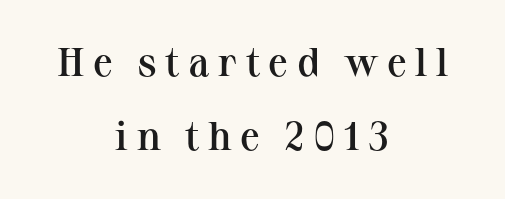
Quick note: underline off. Slightly chunky letters — semibold, I'd say, not full bold. Designer's note — italics off, roman on. Visually the block forms a symmetrical silhouette, jagged on both flanks. Does the type have serifs? Yes, each stem ends in a small foot.
